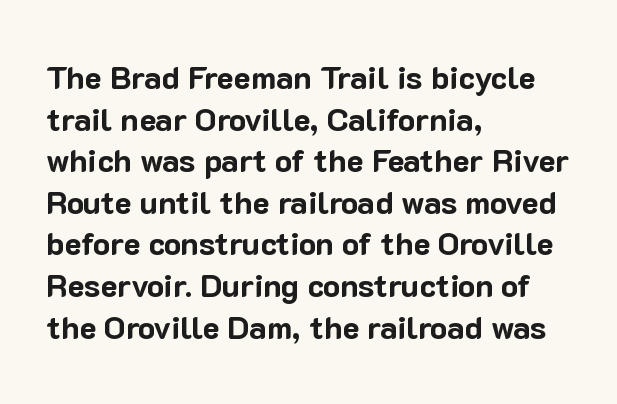
{"serif": "no", "italic": "no", "bold": "yes", "weight": "bold", "width": "normal", "stroke_contrast": "low", "x_height": "medium", "monospaced": "no", "underline": "no", "align": "left", "line_spacing": "normal", "line_spacing_ratio": 1.3, "letter_spacing": "normal", "letter_spacing_em": 0.0, "glyph_px": 32}
